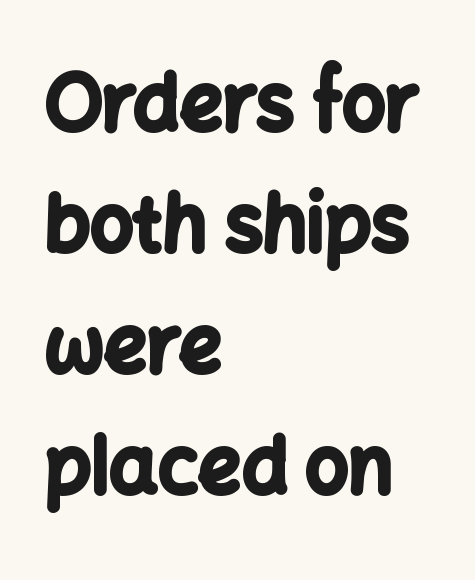
{"serif": "no", "italic": "no", "bold": "yes", "weight": "bold", "width": "normal", "stroke_contrast": "low", "x_height": "medium", "monospaced": "no", "underline": "no", "align": "left", "line_spacing": "normal", "line_spacing_ratio": 1.59, "letter_spacing": "normal", "letter_spacing_em": 0.0, "glyph_px": 76}
